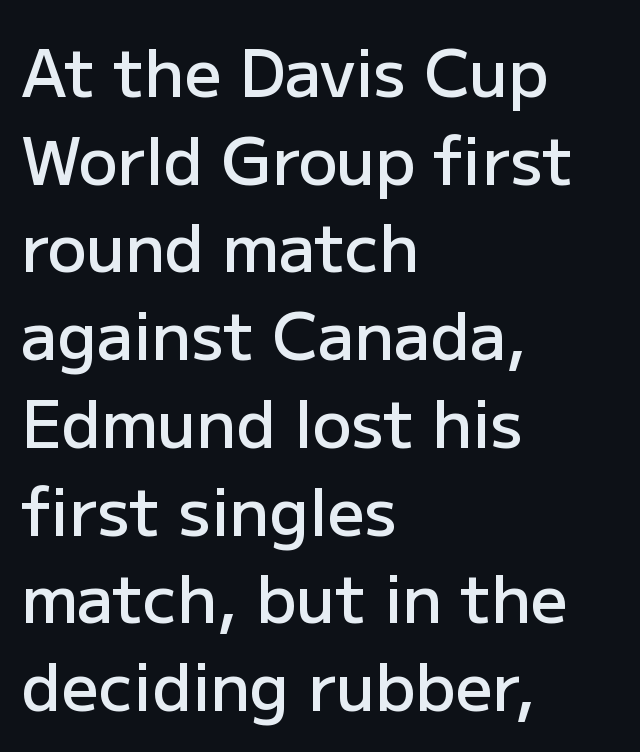
The line texture is even and compact thanks to regular tracking. The space directly below the letters is spotless. How heavy is the stroke? Medium-heavy — a semibold, shy of bold. The rendering anchors every line to the left-hand side. Posture: straight, roman, zero tilt. The characters display no serif detailing; their extremities are plain.
